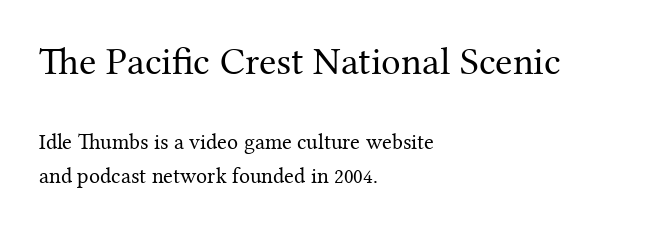
{"serif": "yes", "italic": "no", "bold": "no", "weight": "regular", "width": "normal", "stroke_contrast": "medium", "x_height": "medium", "monospaced": "no", "underline": "no", "align": "left", "line_spacing": "normal", "line_spacing_ratio": 1.52, "letter_spacing": "normal", "letter_spacing_em": 0.0, "larger_block": "first", "size_ratio": 1.77, "glyph_px": 39}
